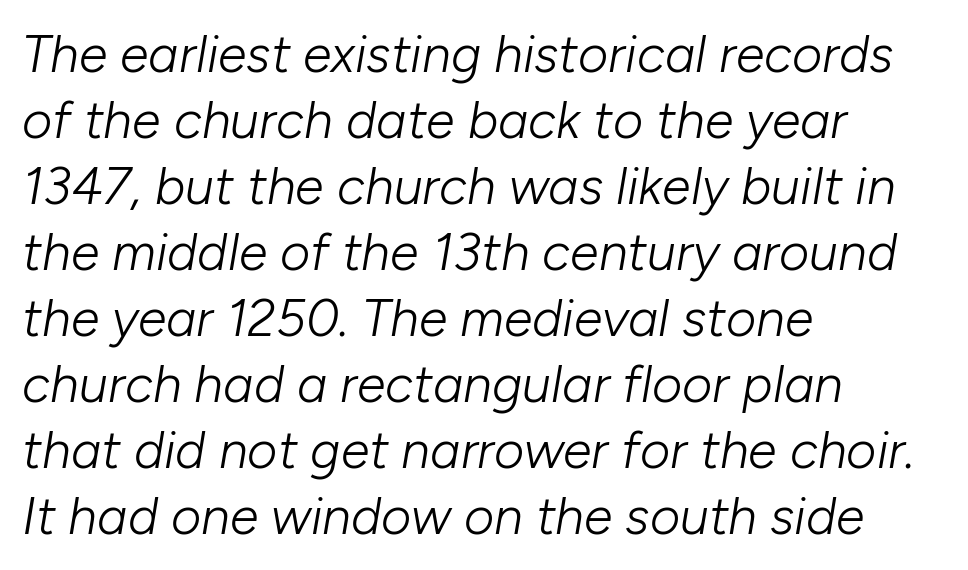
The image shows 52 px light type, italic (leaning right); set left-aligned, normal line spacing (1.27x), normal letter spacing, not underlined; low stroke contrast and a medium x-height.
